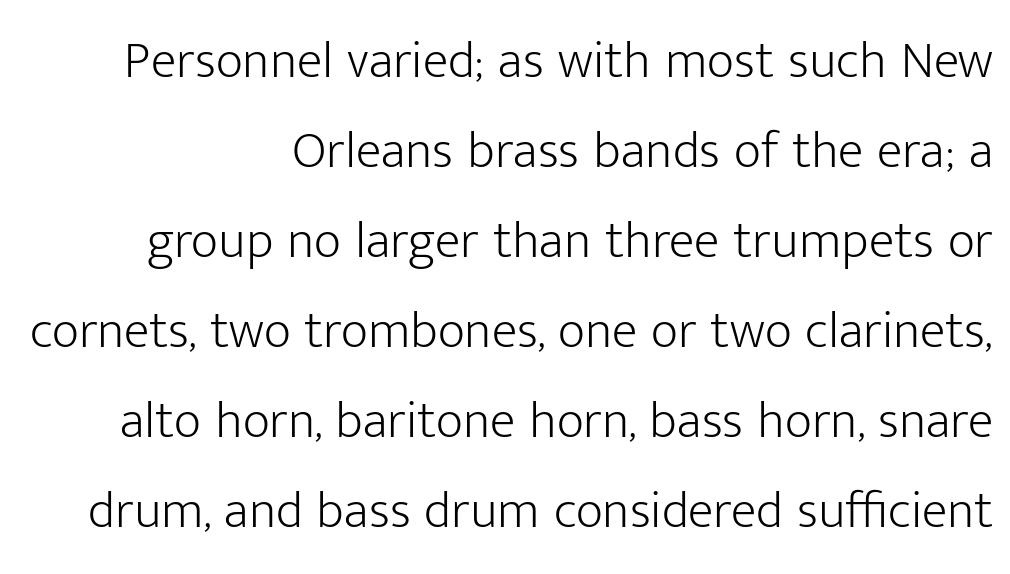
The image shows 53 px light sans-serif type, upright; set right-aligned, normal line spacing (1.7x), normal letter spacing, not underlined; low stroke contrast and a medium x-height.
